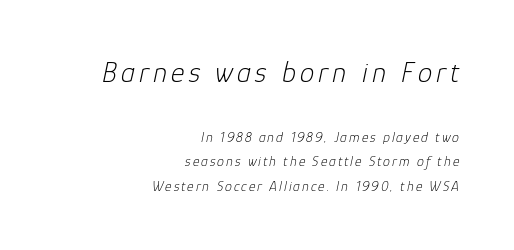
Q: Is the text bold? A: No.
Q: Is the text italic (slanted)? A: Yes, it leans right by about 12 degrees.
Q: Is the text underlined? A: No.
Q: How is the paragraph aligned? A: Right-aligned.
Q: Which block of text is set in a larger size, the first (top) or the second (bottom)? A: The first (top) one.
Q: Width (condensed, normal, or wide)? A: Normal.
Q: Stroke contrast? A: Low.
Q: x-height? A: Medium.
Q: Monospaced? A: No.
